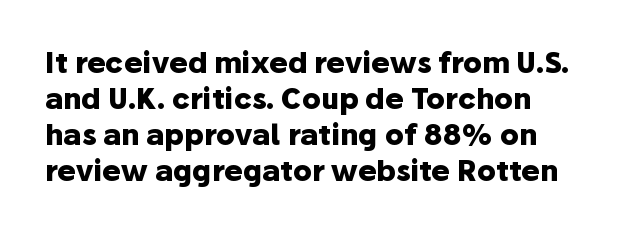
Q: Is the text bold? A: Yes.
Q: Is the text italic (slanted)? A: No, it is upright.
Q: Is the typeface a serif or a sans-serif typeface? A: Sans-serif.
Q: Is the text underlined? A: No.
Q: Is the spacing between letters normal or unusually wide? A: Normal.
Q: Is the spacing between lines tight, normal or loose? A: Normal.
Q: Width (condensed, normal, or wide)? A: Normal.
Q: Stroke contrast? A: Low.
Q: x-height? A: Medium.
Q: Monospaced? A: No.
